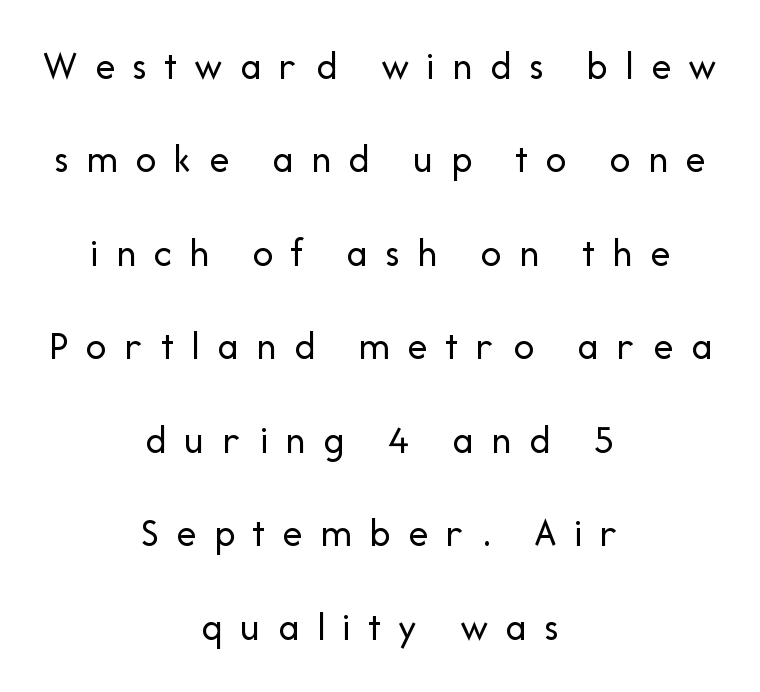
Q: Is the text bold? A: No.
Q: Is the text italic (slanted)? A: No, it is upright.
Q: Is the typeface a serif or a sans-serif typeface? A: Sans-serif.
Q: Is the text underlined? A: No.
Q: How is the paragraph aligned? A: Centered.
Q: Is the spacing between letters normal or unusually wide? A: Unusually wide.
Q: Is the spacing between lines tight, normal or loose? A: Loose.
Q: Width (condensed, normal, or wide)? A: Normal.
Q: Stroke contrast? A: Low.
Q: x-height? A: Medium.
Q: Monospaced? A: No.
